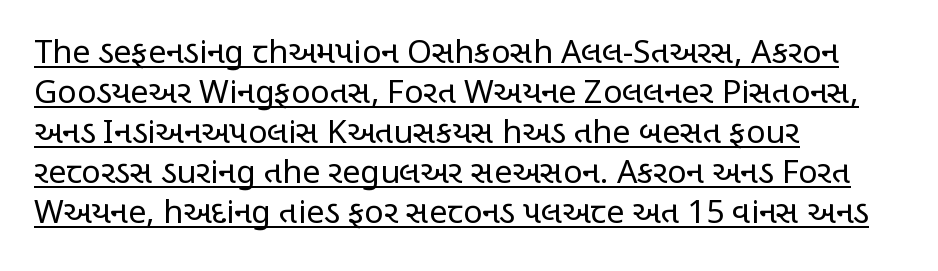
The words here are underlined. The face used here is proportionally spaced, like ordinary book or web type. If you drew a ruler down the left edge, every line would touch it. Tall strokes in this sample are plumb rather than angled. Horizontal bands of white between lines are of average thickness. Each stroke keeps to a modest, everyday thickness or less.
